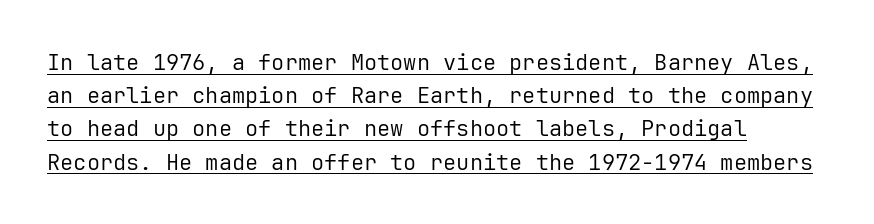
The image shows 22 px text type, upright; set left-aligned, normal line spacing (1.51x), normal letter spacing, underlined.
